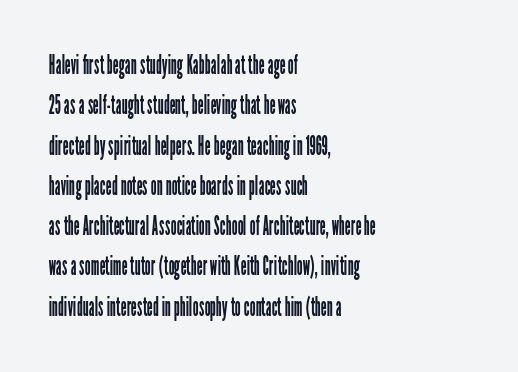
Q: Is the text bold? A: No.
Q: Is the text italic (slanted)? A: No, it is upright.
Q: Is the text underlined? A: No.
Q: How is the paragraph aligned? A: Left-aligned.
Q: Is the spacing between letters normal or unusually wide? A: Normal.
Q: Is the spacing between lines tight, normal or loose? A: Normal.
